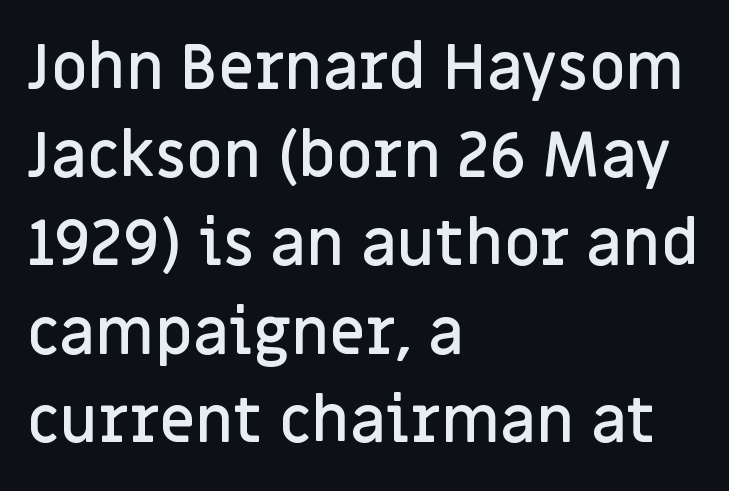
Regular leading. The font family rendered here belongs to the sans-serif group. This sample uses plain, unmodified letter spacing. Quick note: underline off. The compositor pushed each line to the left boundary.
